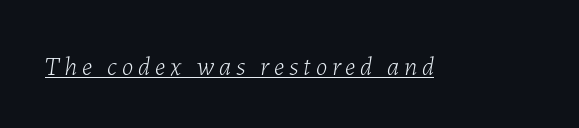
The image shows 26 px text type, italic (leaning right); set underlined.
